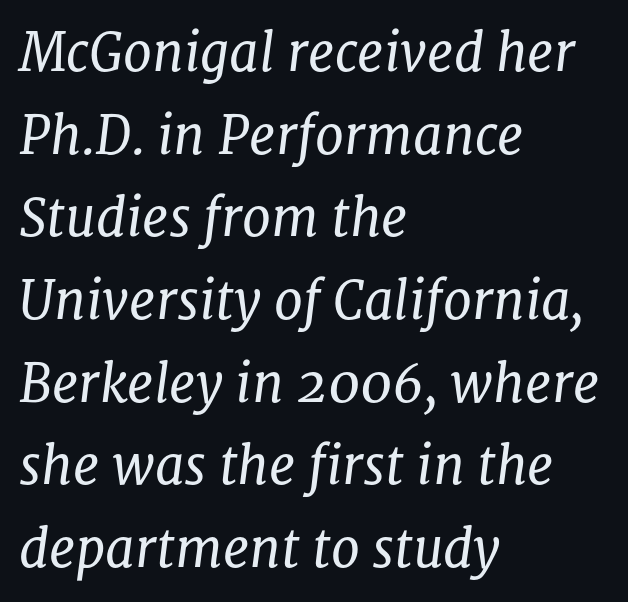
The image shows 52 px regular-weight serif type, italic (leaning right); set left-aligned, normal line spacing (1.59x), normal letter spacing, not underlined; low stroke contrast and a medium x-height.
